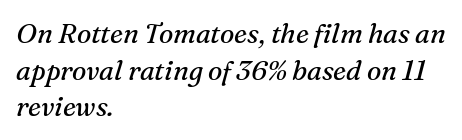
The image shows 27 px text type, italic (leaning right); set left-aligned, normal line spacing (1.36x), normal letter spacing, not underlined.
